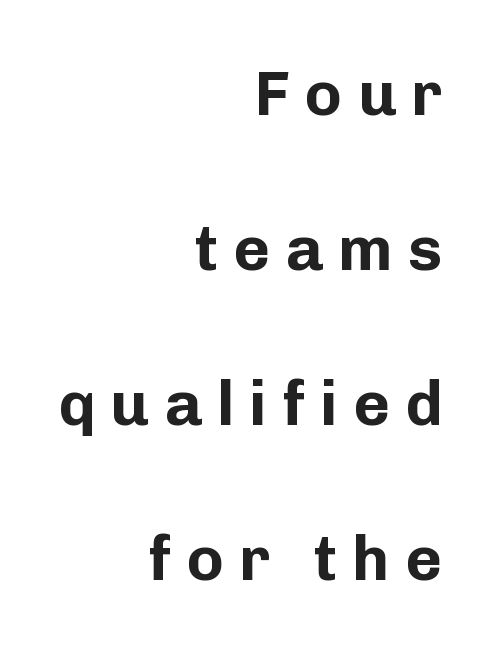
Q: Is the text bold? A: Yes.
Q: Is the text italic (slanted)? A: No, it is upright.
Q: Is the typeface a serif or a sans-serif typeface? A: Sans-serif.
Q: Is the text underlined? A: No.
Q: How is the paragraph aligned? A: Right-aligned.
Q: Is the spacing between letters normal or unusually wide? A: Unusually wide.
Q: Is the spacing between lines tight, normal or loose? A: Loose.
Q: Width (condensed, normal, or wide)? A: Normal.
Q: Stroke contrast? A: Low.
Q: x-height? A: Medium.
Q: Monospaced? A: No.
